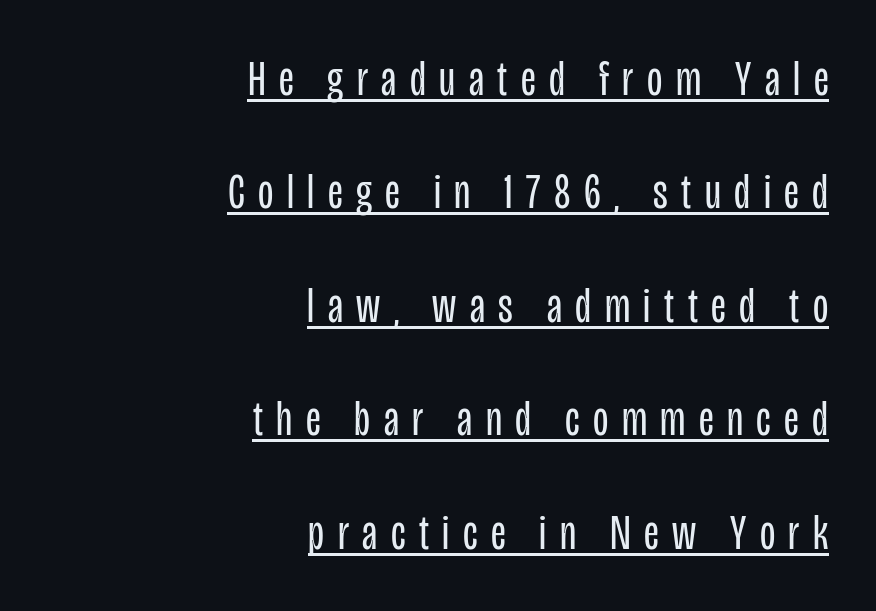
The strokes carry an ordinary text weight at most. A rule runs beneath these lines of type. Typeset ragged left — the right edge is the straight one. Between one letter and the next there's a generous, obvious gap.
